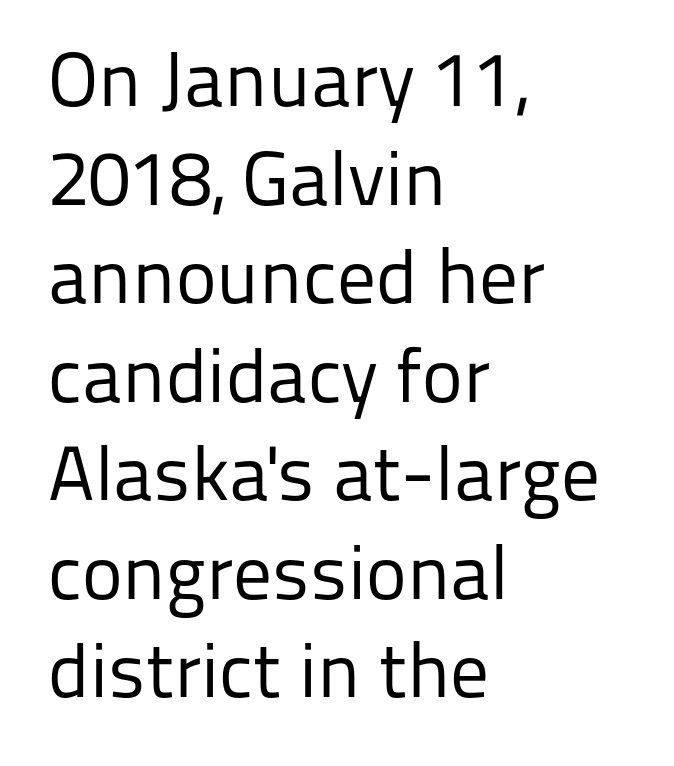
Q: Is the text bold? A: No.
Q: Is the text italic (slanted)? A: No, it is upright.
Q: Is the typeface a serif or a sans-serif typeface? A: Sans-serif.
Q: Is the text underlined? A: No.
Q: How is the paragraph aligned? A: Left-aligned.
Q: Is the spacing between letters normal or unusually wide? A: Normal.
Q: Is the spacing between lines tight, normal or loose? A: Normal.
Q: Width (condensed, normal, or wide)? A: Normal.
Q: Stroke contrast? A: Low.
Q: x-height? A: Medium.
Q: Monospaced? A: No.
